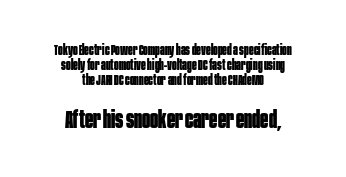
The image shows 24 px bold type, upright; set centered, tight line spacing (1.08x), normal letter spacing, not underlined; the second (bottom) block is 1.71x larger.
